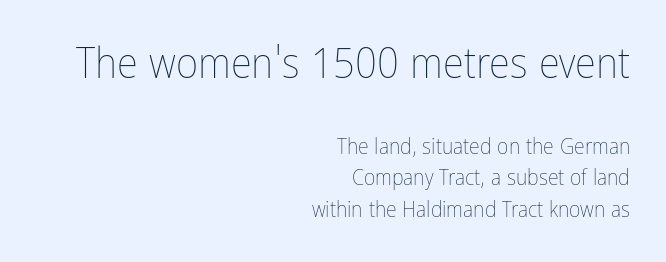
Q: Is the text bold? A: No.
Q: Is the text italic (slanted)? A: No, it is upright.
Q: Is the text underlined? A: No.
Q: How is the paragraph aligned? A: Right-aligned.
Q: Is the spacing between letters normal or unusually wide? A: Normal.
Q: Is the spacing between lines tight, normal or loose? A: Normal.
Q: Which block of text is set in a larger size, the first (top) or the second (bottom)? A: The first (top) one.
Q: Width (condensed, normal, or wide)? A: Condensed.
Q: Stroke contrast? A: Low.
Q: x-height? A: Medium.
Q: Monospaced? A: No.
